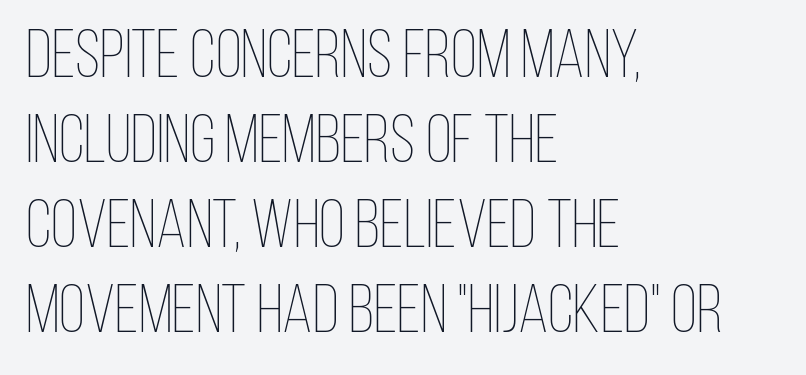
Q: Is the text bold? A: No.
Q: Is the text italic (slanted)? A: No, it is upright.
Q: Is the text underlined? A: No.
Q: How is the paragraph aligned? A: Left-aligned.
Q: Is the spacing between letters normal or unusually wide? A: Normal.
Q: Is the spacing between lines tight, normal or loose? A: Normal.
Q: Width (condensed, normal, or wide)? A: Condensed.
Q: Stroke contrast? A: Low.
Q: x-height? A: Large.
Q: Monospaced? A: No.
